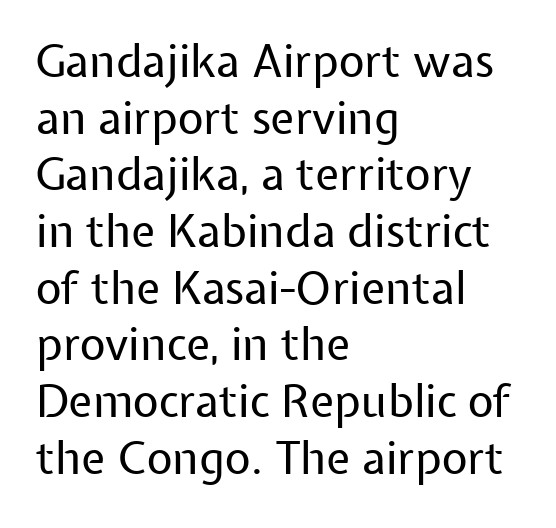
Q: Is the text bold? A: No.
Q: Is the text italic (slanted)? A: No, it is upright.
Q: Is the typeface a serif or a sans-serif typeface? A: Sans-serif.
Q: Is the text underlined? A: No.
Q: How is the paragraph aligned? A: Left-aligned.
Q: Is the spacing between letters normal or unusually wide? A: Normal.
Q: Is the spacing between lines tight, normal or loose? A: Normal.
Q: Width (condensed, normal, or wide)? A: Normal.
Q: Stroke contrast? A: Low.
Q: x-height? A: Medium.
Q: Monospaced? A: No.
